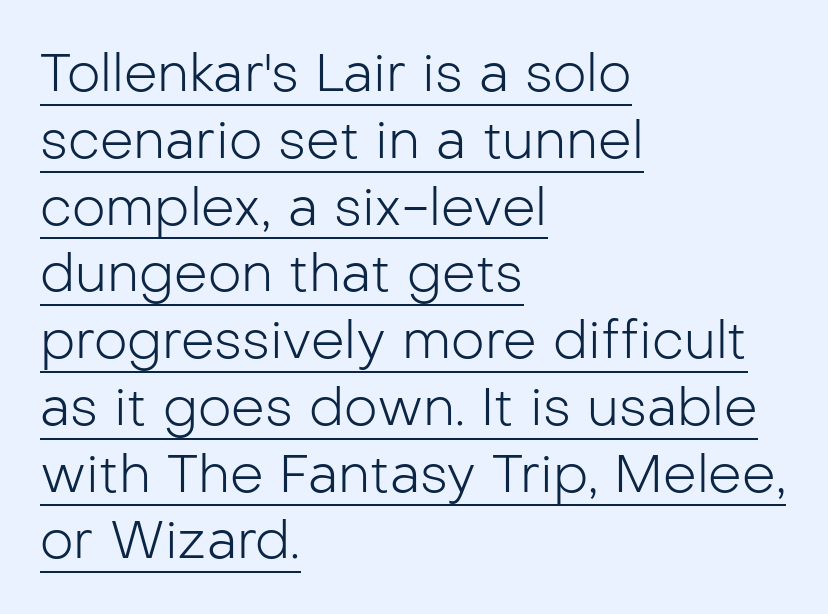
{"serif": "no", "italic": "no", "bold": "no", "weight": "light", "width": "normal", "stroke_contrast": "low", "x_height": "medium", "monospaced": "no", "underline": "yes", "align": "left", "line_spacing": "normal", "line_spacing_ratio": 1.26, "letter_spacing": "normal", "letter_spacing_em": 0.0, "glyph_px": 53}
